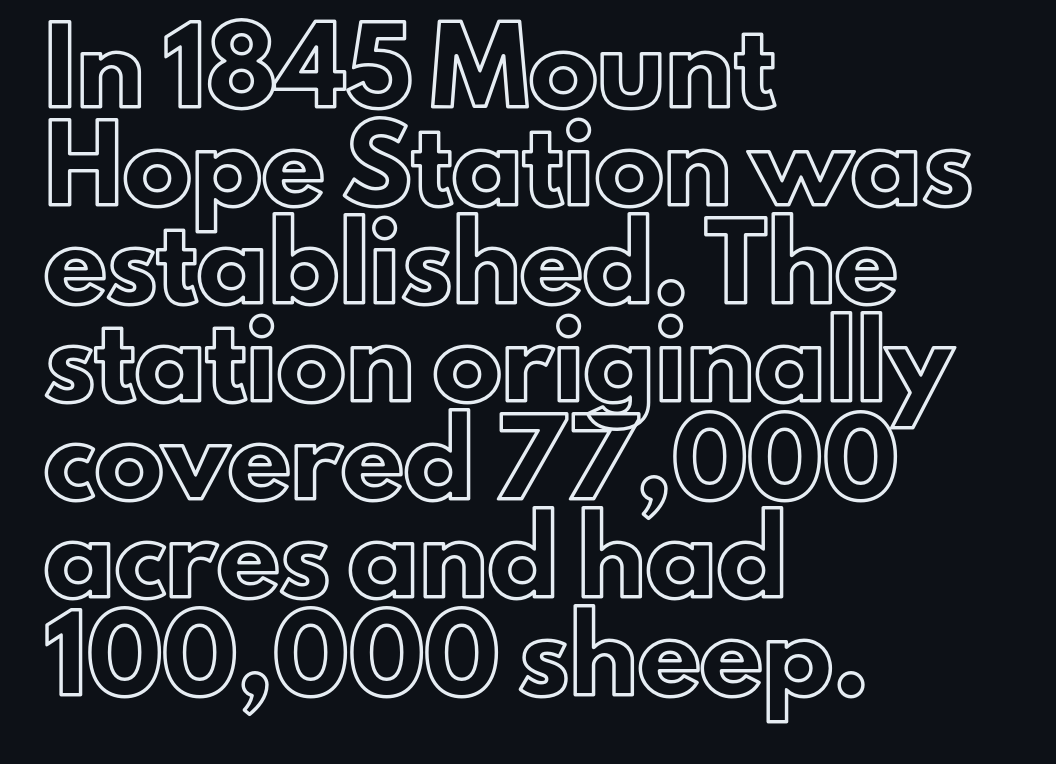
Q: Is the text italic (slanted)? A: No, it is upright.
Q: Is the text underlined? A: No.
Q: How is the paragraph aligned? A: Left-aligned.
Q: Is the spacing between letters normal or unusually wide? A: Normal.
Q: Is the spacing between lines tight, normal or loose? A: Normal.
Q: Width (condensed, normal, or wide)? A: Normal.
Q: x-height? A: Small.
Q: Monospaced? A: No.
